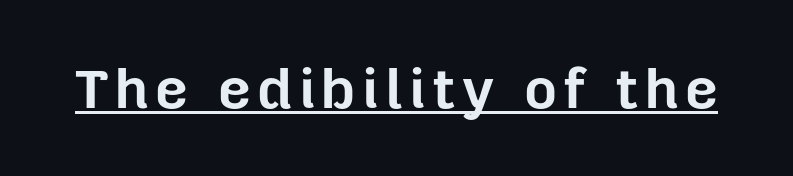
{"serif": "no", "italic": "no", "bold": "yes", "weight": "bold", "width": "normal", "stroke_contrast": "low", "x_height": "medium", "monospaced": "no", "underline": "yes", "glyph_px": 57}
